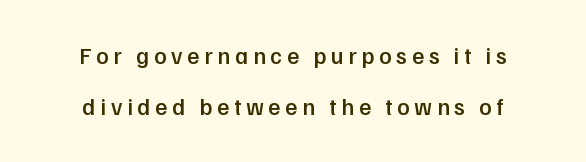
Notice how the stems are strictly vertical — no italics here. Each new line begins a long way beneath the previous one. Substantial extra tracking has been applied to these lines. The glyphs are unaccompanied by any horizontal stroke below them. Emphasis by weight is partial: semibold.
